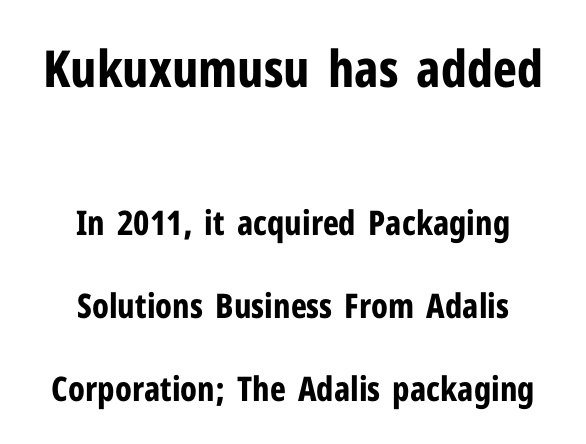
Q: Is the text bold? A: Yes.
Q: Is the text italic (slanted)? A: No, it is upright.
Q: Is the typeface a serif or a sans-serif typeface? A: Sans-serif.
Q: Is the text underlined? A: No.
Q: How is the paragraph aligned? A: Centered.
Q: Is the spacing between letters normal or unusually wide? A: Normal.
Q: Is the spacing between lines tight, normal or loose? A: Loose.
Q: Which block of text is set in a larger size, the first (top) or the second (bottom)? A: The first (top) one.
Q: Width (condensed, normal, or wide)? A: Condensed.
Q: Stroke contrast? A: Low.
Q: x-height? A: Medium.
Q: Monospaced? A: No.
